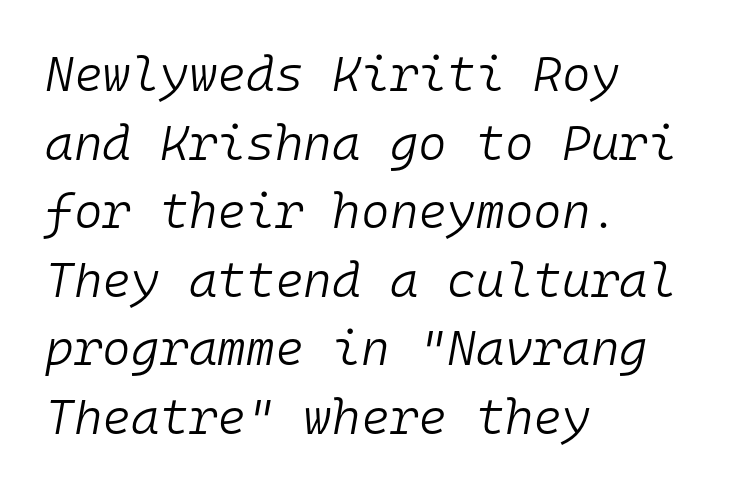
{"italic": "yes", "lean": "right", "slant_degrees": 10, "bold": "no", "weight": "light", "width": "normal", "stroke_contrast": "low", "x_height": "medium", "monospaced": "yes", "underline": "no", "align": "left", "line_spacing": "normal", "line_spacing_ratio": 1.4, "letter_spacing": "normal", "letter_spacing_em": 0.0, "glyph_px": 49}
